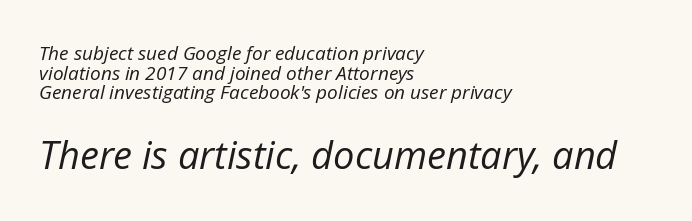
In terms of letterspacing, this is plain default setting. Varying glyph widths throughout — classic text-font behaviour. Is the block centered? No — it sits flush against the left margin. The space between consecutive lines is stingy. The zone under the glyphs is completely vacant.
